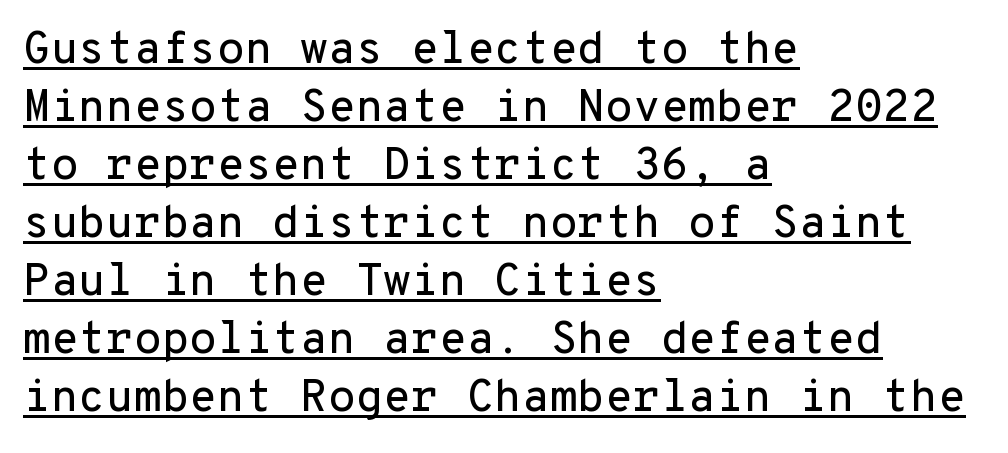
The rendered words wear a rule along their underside. The rendering anchors every line to the left-hand side. Is the letter spacing exaggerated? No — it looks like the ordinary default. This is sans-serif lettering, the kind often seen on screens and signage. The block of text has a typical density, with ordinary space between rows.
